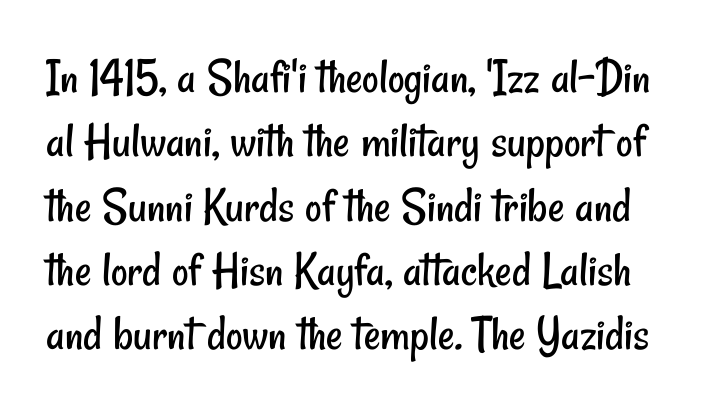
Nobody touched the tracking dial on this one. Rule under the text: the space is simply empty. A normal amount of white space separates one row of letters from the next. Note: no serifs on the glyphs. The passage shown is not bold in any degree. The letters advance in unequal steps, a hallmark of proportional type.
